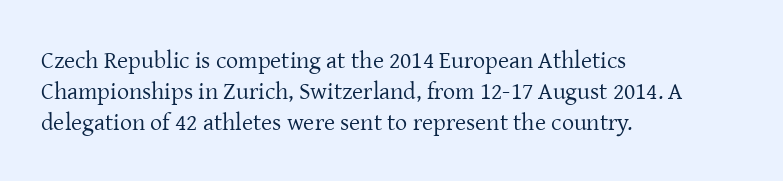
Q: Is the text bold? A: No.
Q: Is the text italic (slanted)? A: No, it is upright.
Q: Is the text underlined? A: No.
Q: How is the paragraph aligned? A: Left-aligned.
Q: Is the spacing between letters normal or unusually wide? A: Normal.
Q: Is the spacing between lines tight, normal or loose? A: Normal.
